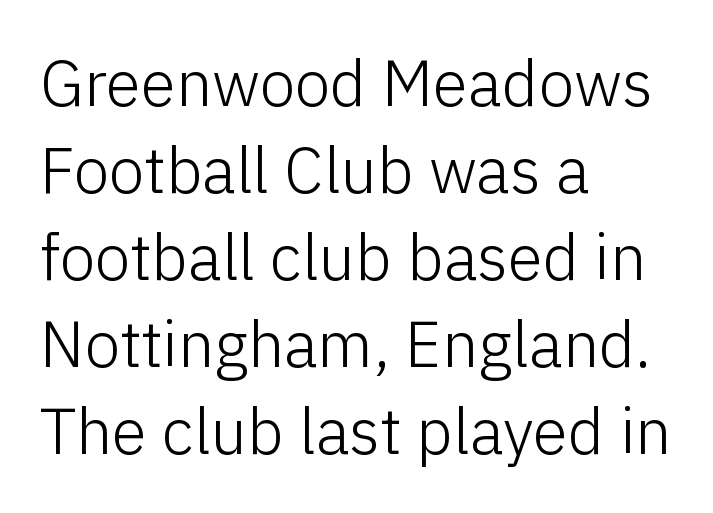
Q: Is the text bold? A: No.
Q: Is the text italic (slanted)? A: No, it is upright.
Q: Is the typeface a serif or a sans-serif typeface? A: Sans-serif.
Q: Is the text underlined? A: No.
Q: How is the paragraph aligned? A: Left-aligned.
Q: Is the spacing between letters normal or unusually wide? A: Normal.
Q: Is the spacing between lines tight, normal or loose? A: Normal.
Q: Width (condensed, normal, or wide)? A: Normal.
Q: Stroke contrast? A: Low.
Q: x-height? A: Medium.
Q: Monospaced? A: No.
